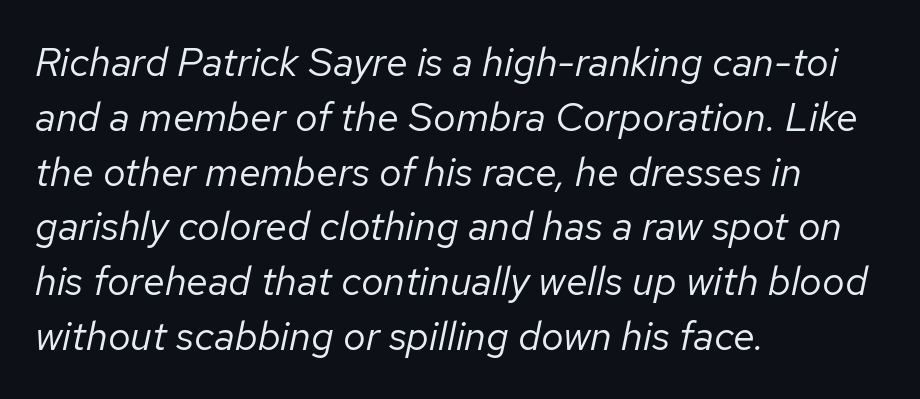
{"italic": "yes", "lean": "right", "slant_degrees": 12, "bold": "no", "weight": "regular", "width": "normal", "stroke_contrast": "low", "x_height": "medium", "monospaced": "no", "underline": "no", "align": "left", "line_spacing": "normal", "line_spacing_ratio": 1.37, "letter_spacing": "normal", "letter_spacing_em": 0.0, "glyph_px": 40}
